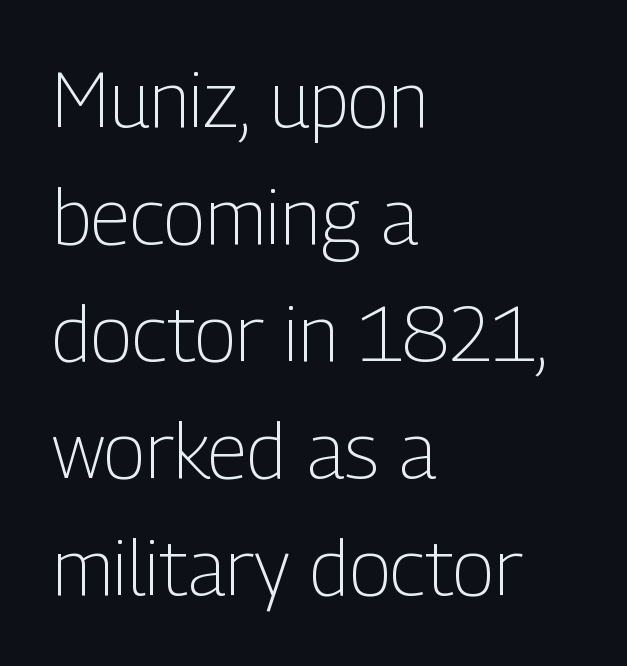
Posture: straight, roman, zero tilt. Nobody touched the tracking dial on this one. The glyphs are unaccompanied by any horizontal stroke below them. What's the leading like? Ordinary, nothing unusual. Stem width sits at or under what a default text font uses. A typesetter would label this face a sans.
